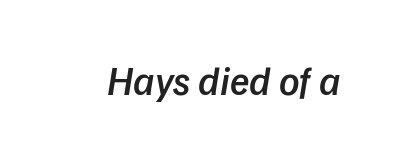
Words appear dense and cohesive because spacing is normal. The sample has been set in demibold, a notch under bold. Character widths vary here, with narrow letters taking less room than wide ones. Does the type have serifs? No, each stem ends abruptly. Descenders are the only things crossing below the line.
